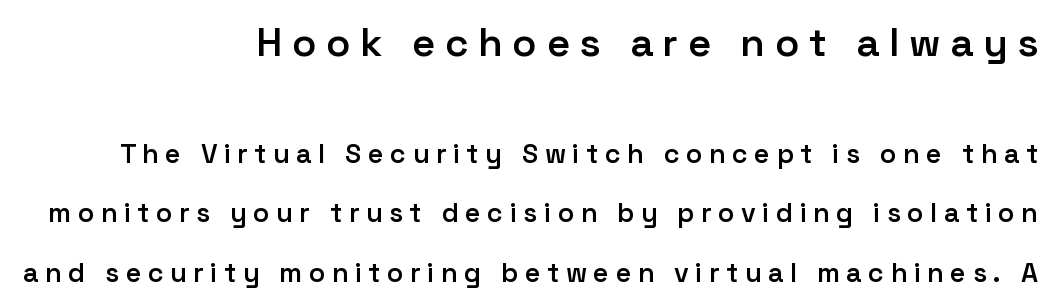
{"serif": "no", "italic": "no", "bold": "semi", "weight": "semibold", "width": "normal", "stroke_contrast": "low", "x_height": "medium", "monospaced": "no", "underline": "no", "align": "right", "line_spacing": "loose", "line_spacing_ratio": 2.2, "letter_spacing": "wide", "letter_spacing_em": 0.24, "larger_block": "first", "size_ratio": 1.48, "glyph_px": 40}
